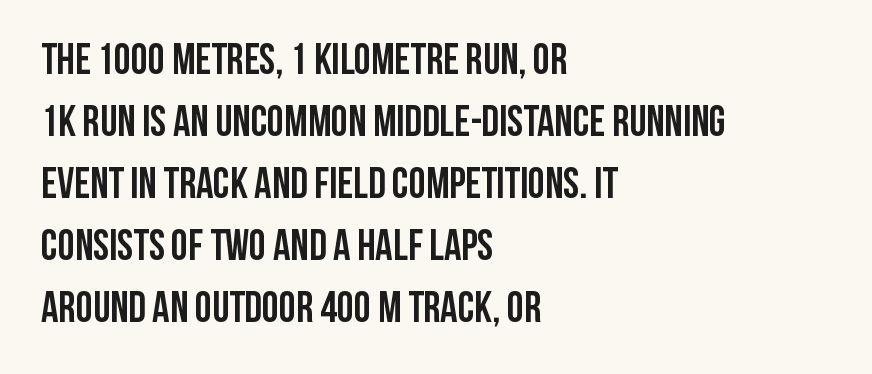
Q: Is the text bold? A: Yes.
Q: Is the text italic (slanted)? A: No, it is upright.
Q: Is the typeface a serif or a sans-serif typeface? A: Sans-serif.
Q: Is the text underlined? A: No.
Q: How is the paragraph aligned? A: Left-aligned.
Q: Is the spacing between letters normal or unusually wide? A: Normal.
Q: Is the spacing between lines tight, normal or loose? A: Normal.
Q: Width (condensed, normal, or wide)? A: Condensed.
Q: Stroke contrast? A: Low.
Q: x-height? A: Large.
Q: Monospaced? A: No.
